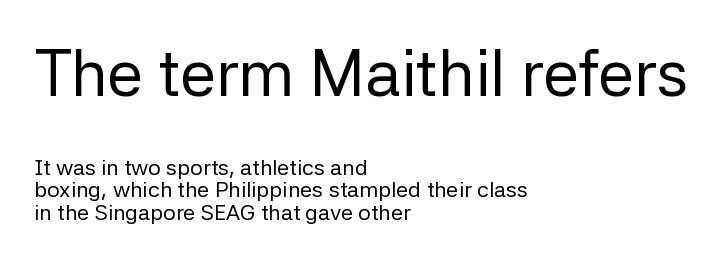
The image shows 65 px regular-weight sans-serif type, upright; set left-aligned, tight line spacing (1.04x), normal letter spacing, not underlined; the first (top) block is 2.95x larger; low stroke contrast and a medium x-height.
